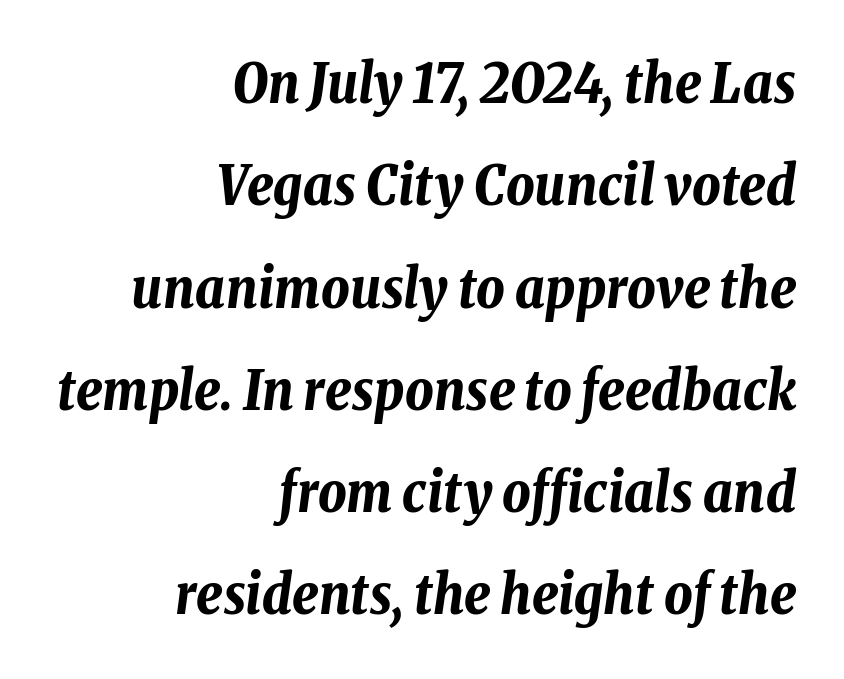
The image shows 55 px bold, condensed type, italic (leaning right); set right-aligned, line spacing 1.86x, normal letter spacing, not underlined; low stroke contrast and a medium x-height.
